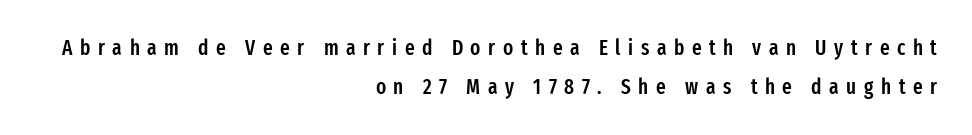
Q: Is the text bold? A: Semi-bold.
Q: Is the text italic (slanted)? A: No, it is upright.
Q: Is the text underlined? A: No.
Q: How is the paragraph aligned? A: Right-aligned.
Q: Is the spacing between letters normal or unusually wide? A: Unusually wide.
